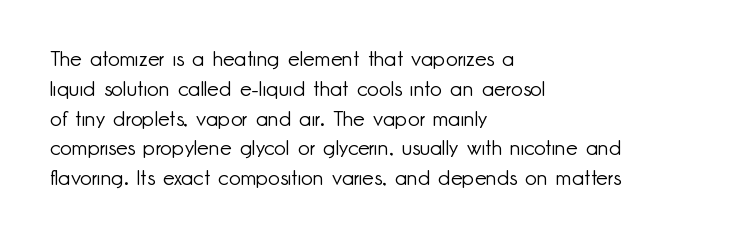
Quick note: interline space is typical. Nothing unusual about the tracking: characters are spaced as the font intends. Unmarked baselines from the first word to the last. No italicization has been applied; the sample stays upright.
